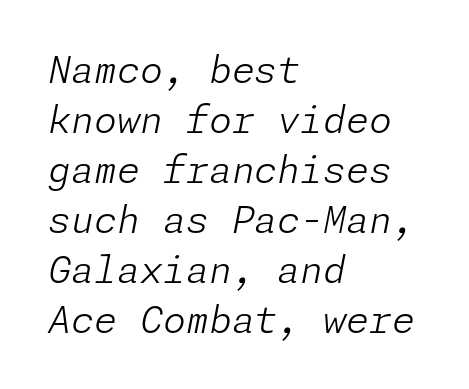
{"italic": "yes", "lean": "right", "slant_degrees": 11, "bold": "no", "weight": "light", "width": "normal", "stroke_contrast": "low", "x_height": "medium", "underline": "no", "align": "left", "line_spacing": "normal", "line_spacing_ratio": 1.35, "letter_spacing": "normal", "letter_spacing_em": 0.0, "glyph_px": 37}
